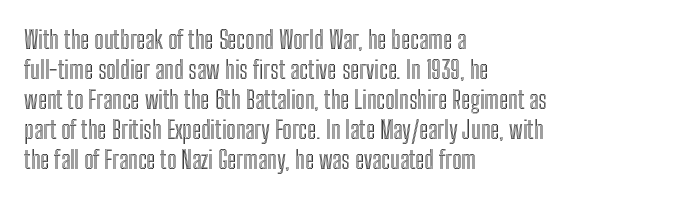
The image shows 25 px text type, upright; set left-aligned, line spacing 1.2x, normal letter spacing, not underlined.
